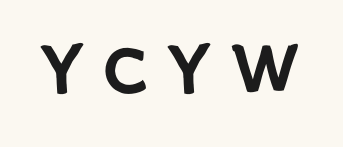
Unmarked baselines from the first word to the last. Set as a true bold cut, around the 700 mark. Display-style spreading of the glyphs; the letterfit is very open. Note the varied advance widths — an 'i' is clearly narrower than an 'm'. A sans-serif font was chosen for this passage.
